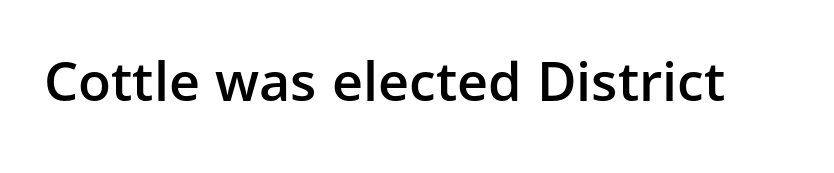
Proportional: the letters do not fall into vertical columns. How heavy is the stroke? Medium-heavy — a semibold, shy of bold. Are there feet on the stems? There aren't — it's a sans. The lettering holds an erect, upright posture throughout. Standard letterfit; no display-style spreading of the glyphs.
